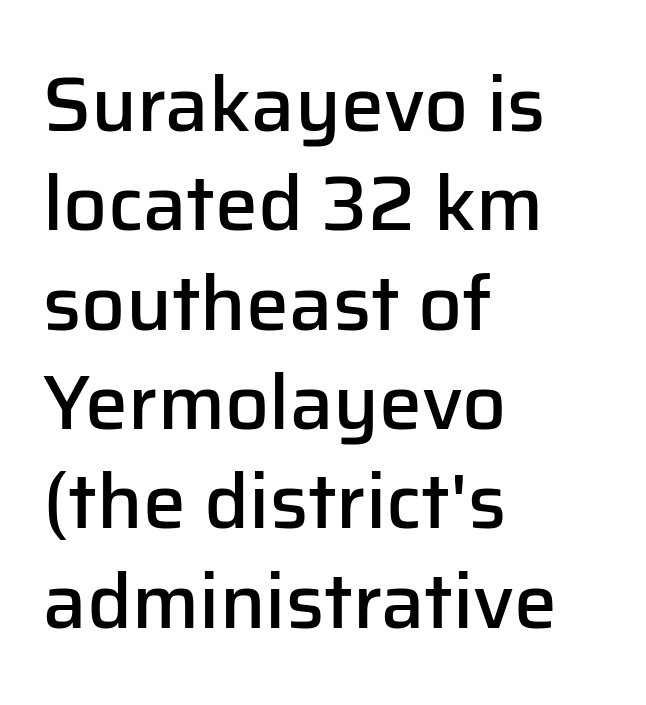
The image shows 77 px semibold sans-serif type, upright; set left-aligned, normal line spacing (1.29x), normal letter spacing, not underlined; low stroke contrast and a medium x-height.
